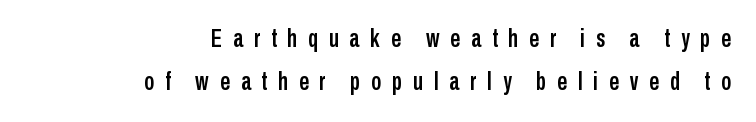
Where is the straight margin? On the right. Unlike italic type, these characters show no tilt at all. Descenders are the only things crossing below the line. There is plenty of visible air inserted between adjacent glyphs.
